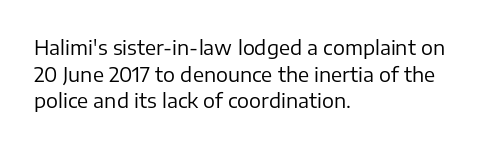
Q: Is the text bold? A: No.
Q: Is the text italic (slanted)? A: No, it is upright.
Q: Is the text underlined? A: No.
Q: How is the paragraph aligned? A: Left-aligned.
Q: Is the spacing between letters normal or unusually wide? A: Normal.
Q: Is the spacing between lines tight, normal or loose? A: Normal.
